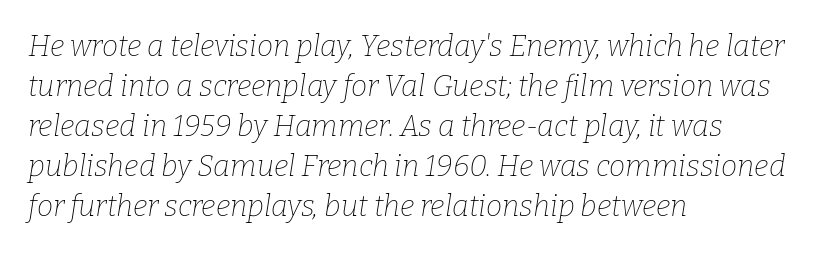
Q: Is the text bold? A: No.
Q: Is the text italic (slanted)? A: Yes, it leans right by about 9 degrees.
Q: Is the typeface a serif or a sans-serif typeface? A: Serif.
Q: Is the text underlined? A: No.
Q: How is the paragraph aligned? A: Left-aligned.
Q: Is the spacing between letters normal or unusually wide? A: Normal.
Q: Is the spacing between lines tight, normal or loose? A: Normal.
Q: Width (condensed, normal, or wide)? A: Normal.
Q: Stroke contrast? A: Low.
Q: x-height? A: Medium.
Q: Monospaced? A: No.
